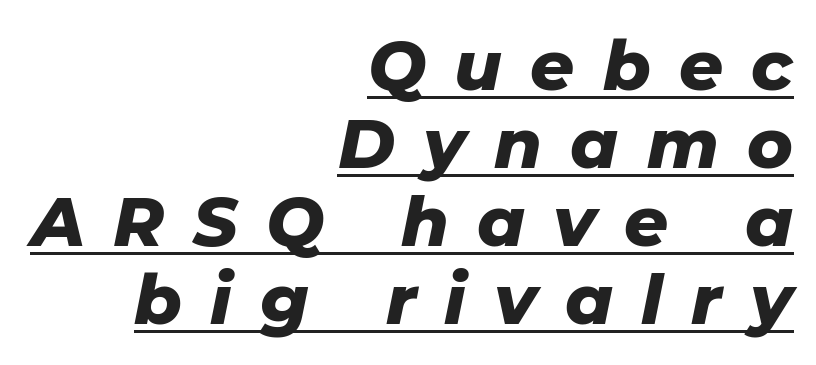
The image shows 69 px heavy type, italic (leaning right); set right-aligned, tight line spacing (1.13x), unusually wide letter spacing (+0.41 em), underlined; low stroke contrast and a medium x-height.
